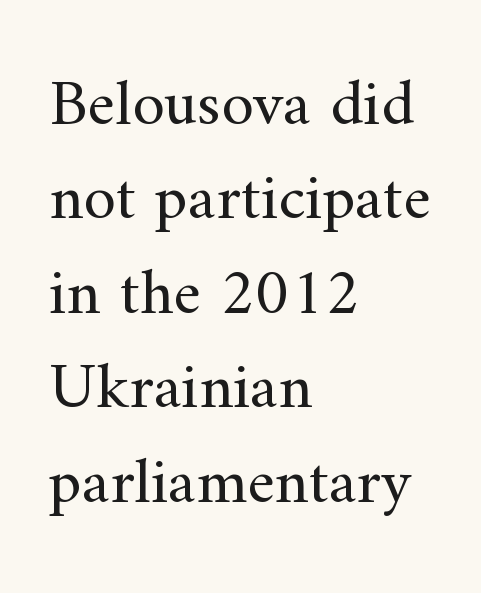
The passage shown is not bold in any degree. Line beginnings align vertically; line endings do not. In terms of letterspacing, this is plain default setting. The area under the type is left untouched. This sample uses an upright cut, with every glyph sitting square on the baseline. In terms of letterform style, serifs are clearly present.
